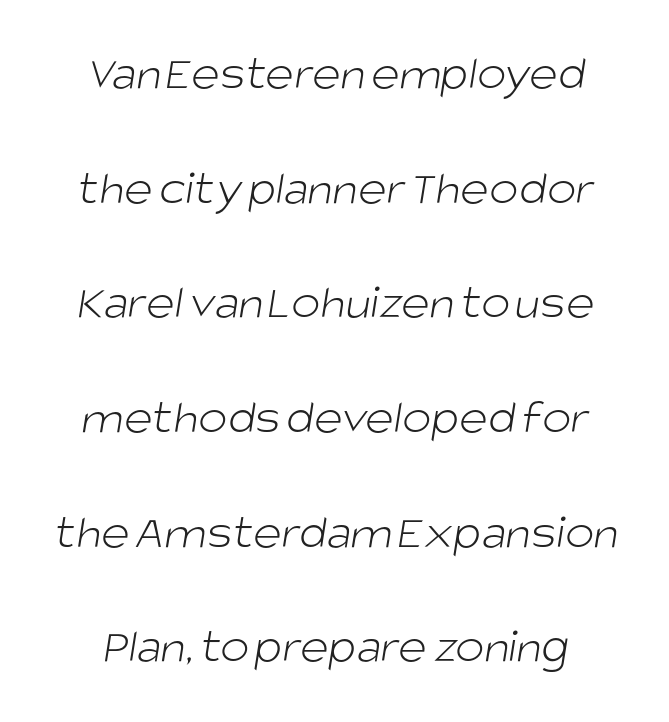
{"serif": "no", "bold": "no", "weight": "light", "width": "normal", "stroke_contrast": "low", "x_height": "large", "monospaced": "no", "underline": "no", "line_spacing": "loose", "line_spacing_ratio": 2.34, "letter_spacing": "normal", "letter_spacing_em": 0.0, "glyph_px": 49}
